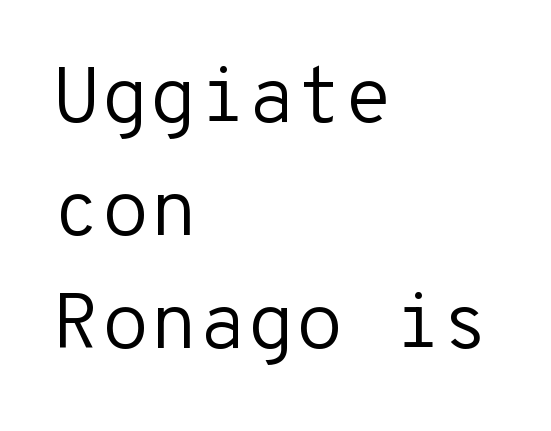
The image shows 79 px regular-weight sans-serif type, upright, monospaced; set left-aligned, normal line spacing (1.43x), normal letter spacing, not underlined; low stroke contrast and a medium x-height.
